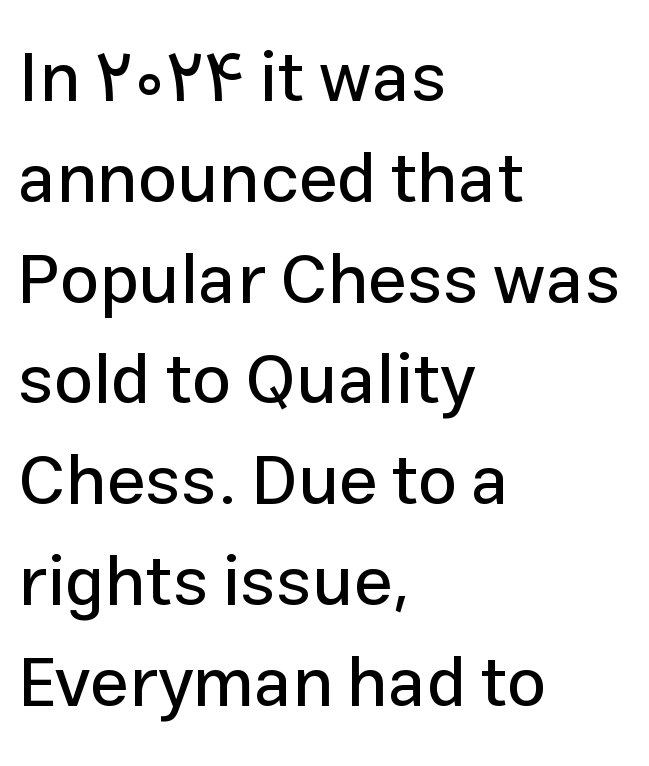
Q: Is the text italic (slanted)? A: No, it is upright.
Q: Is the typeface a serif or a sans-serif typeface? A: Sans-serif.
Q: Is the text underlined? A: No.
Q: How is the paragraph aligned? A: Left-aligned.
Q: Is the spacing between letters normal or unusually wide? A: Normal.
Q: Is the spacing between lines tight, normal or loose? A: Normal.
Q: Width (condensed, normal, or wide)? A: Normal.
Q: Stroke contrast? A: Low.
Q: x-height? A: Medium.
Q: Monospaced? A: No.
